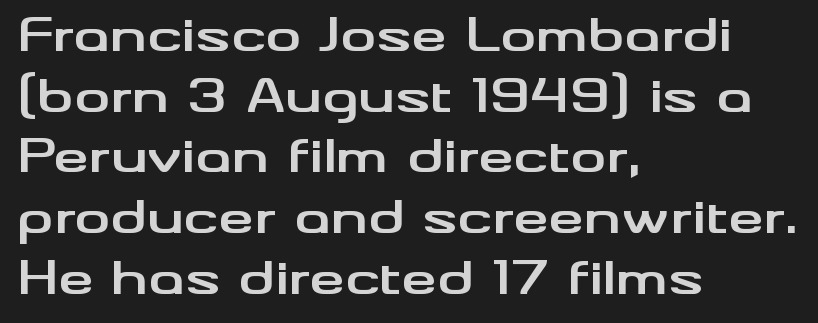
Notice how the stems are strictly vertical — no italics here. Each letter keeps its own natural width here, so spacing adapts to shape. The strokes are fattened all the way to bold. Type style note: lacks serifs. The vertical gap from one line to the next is medium.
